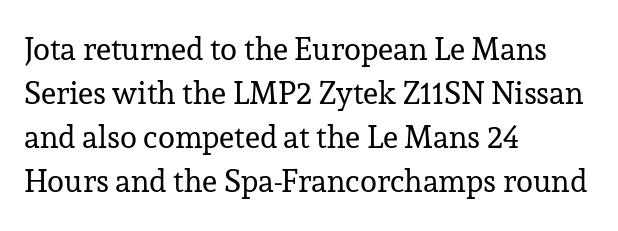
Q: Is the text bold? A: No.
Q: Is the text italic (slanted)? A: No, it is upright.
Q: Is the typeface a serif or a sans-serif typeface? A: Serif.
Q: Is the text underlined? A: No.
Q: How is the paragraph aligned? A: Left-aligned.
Q: Is the spacing between letters normal or unusually wide? A: Normal.
Q: Is the spacing between lines tight, normal or loose? A: Normal.
Q: Width (condensed, normal, or wide)? A: Normal.
Q: Stroke contrast? A: Low.
Q: x-height? A: Medium.
Q: Monospaced? A: No.
